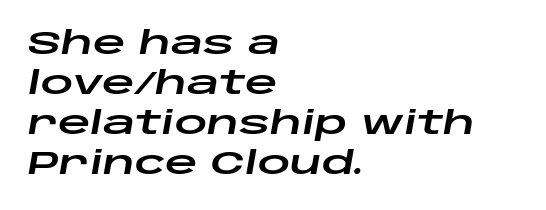
How are the letters spaced? Ordinarily, with no added tracking. Notice how the stems are inclined rather than vertical — that's the hallmark of italics. Underlining? Definitely not there. All the whitespace from short lines collects on the right.
